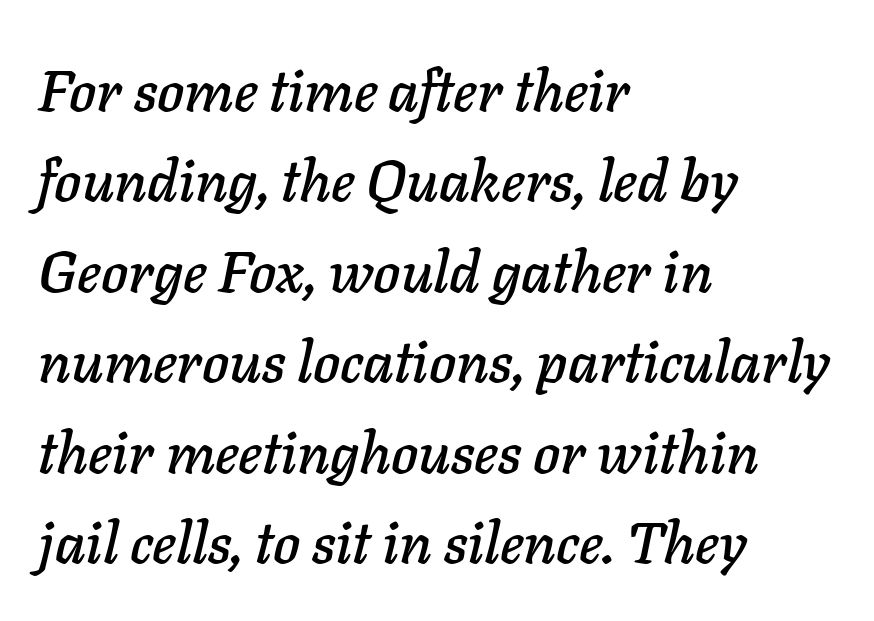
Think of a printed novel: that variable character pitch is what you see here. Is the letter spacing exaggerated? No — it looks like the ordinary default. A clean baseline with only descenders dipping below it. The face used here has a pronounced slope to its letters. Quick note: interline space is typical.
